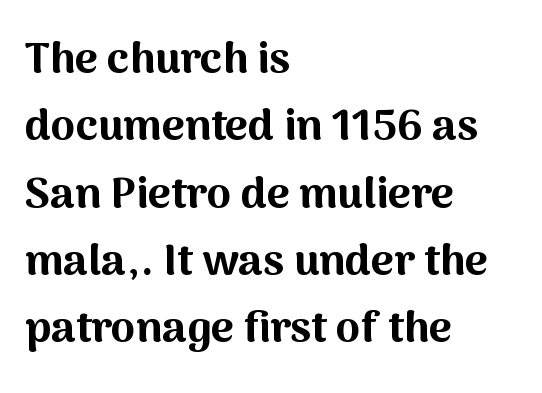
The image shows 44 px bold sans-serif type, upright; set left-aligned, normal line spacing (1.53x), normal letter spacing, not underlined; medium stroke contrast and a medium x-height.
